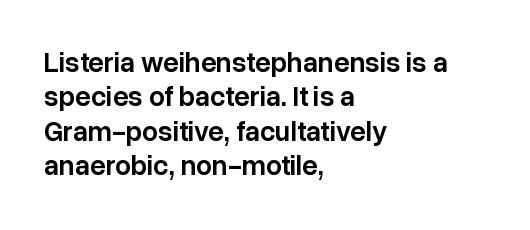
{"serif": "no", "italic": "no", "bold": "semi", "weight": "semibold", "width": "normal", "stroke_contrast": "low", "x_height": "medium", "monospaced": "no", "underline": "no", "align": "left", "line_spacing_ratio": 1.23, "letter_spacing": "normal", "letter_spacing_em": 0.0, "glyph_px": 28}
